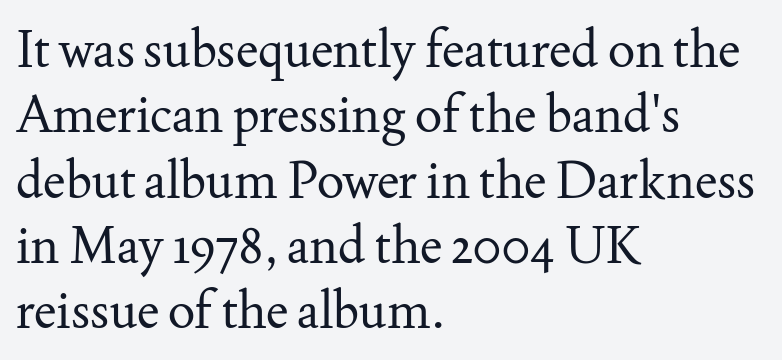
Heft: none added — not bold. Descenders are the only things crossing below the line. Little horizontal feet cap the strokes, marking this as serif type. Posture: straight, roman, zero tilt. A typesetter would call this proportional, since set widths differ per character.
